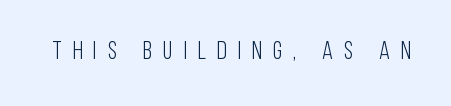
Spacing between characters has been opened up far beyond the box default. Check the space under the baseline: it is left empty. The axis of the letterforms is exactly vertical. The typesetting does not lean heavy: it is not bold.
